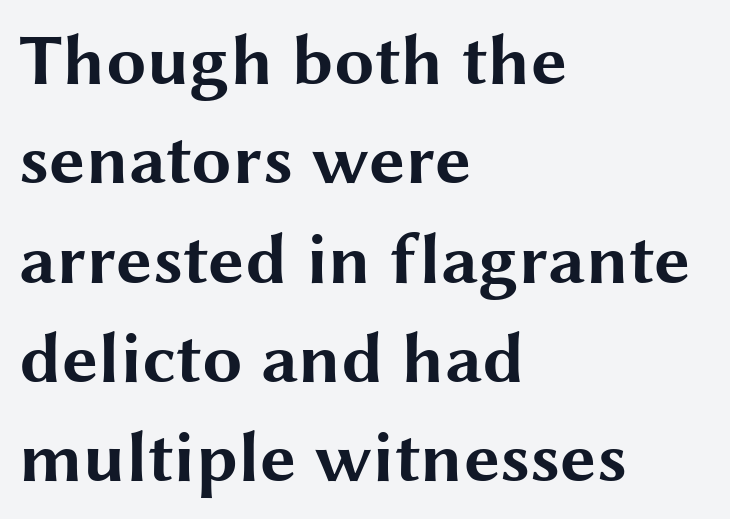
The vertical gap from one line to the next is medium. No italicization has been applied; the sample stays upright. Pretty heavy lettering here — definitely bold. In CSS terms this would be text-align: left.
